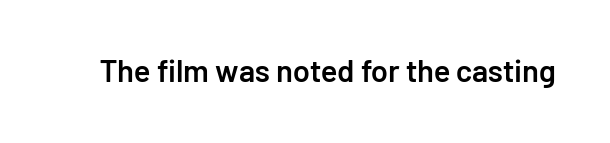
The space directly below the letters is spotless. The letters advance in unequal steps, a hallmark of proportional type. Look at the stroke-to-counter ratio: somewhat heavy, a semibold. Glyph-to-glyph distance matches everyday printed text.
